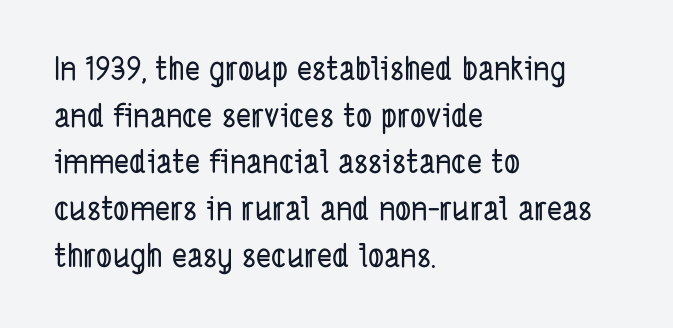
A bare baseline throughout the passage. The passage shown is typeset with a sans-serif family. In terms of leading, this rendering sits right in the middle. Is the letter spacing exaggerated? No — it looks like the ordinary default.
